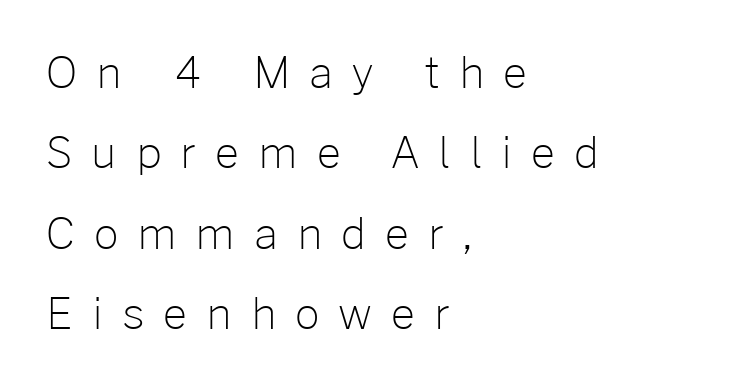
Letters have the restrained weight of plain body copy at most. Spacing verdict: proportional, widths tailored to each character. The passage shown is typeset with a sans-serif family. You can tell it's not italic because the verticals are truly vertical. Plain, unruled lines of type. Spacing between characters has been opened up far beyond the box default.
